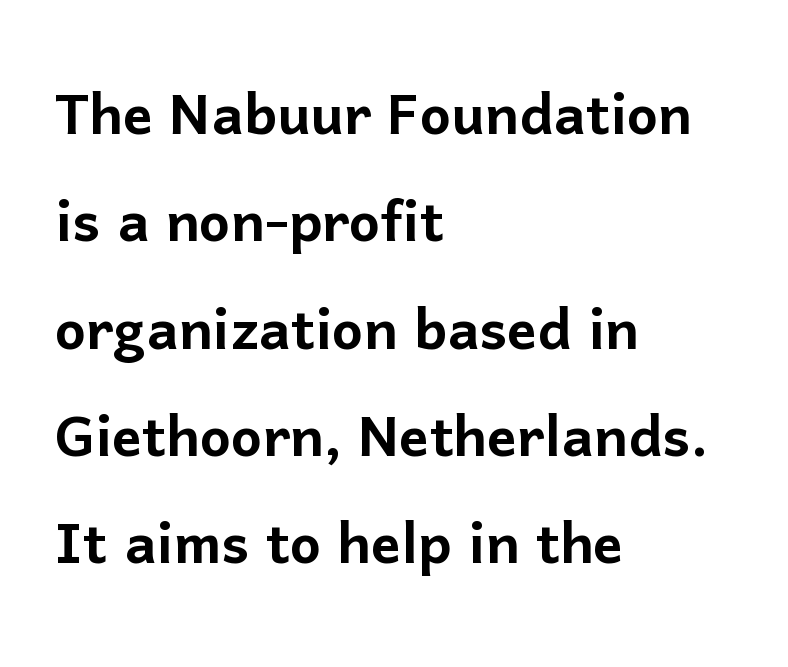
Q: Is the text italic (slanted)? A: No, it is upright.
Q: Is the typeface a serif or a sans-serif typeface? A: Sans-serif.
Q: Is the text underlined? A: No.
Q: How is the paragraph aligned? A: Left-aligned.
Q: Is the spacing between letters normal or unusually wide? A: Normal.
Q: Is the spacing between lines tight, normal or loose? A: Normal.
Q: Width (condensed, normal, or wide)? A: Normal.
Q: Stroke contrast? A: Low.
Q: x-height? A: Medium.
Q: Monospaced? A: No.
